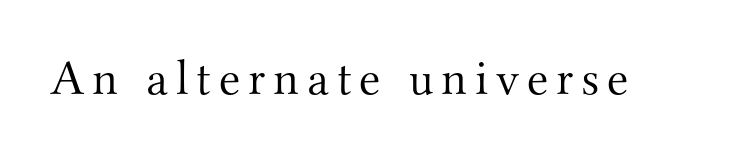
{"serif": "yes", "italic": "no", "bold": "no", "weight": "light", "width": "normal", "stroke_contrast": "medium", "x_height": "small", "monospaced": "no", "underline": "no", "glyph_px": 49}
